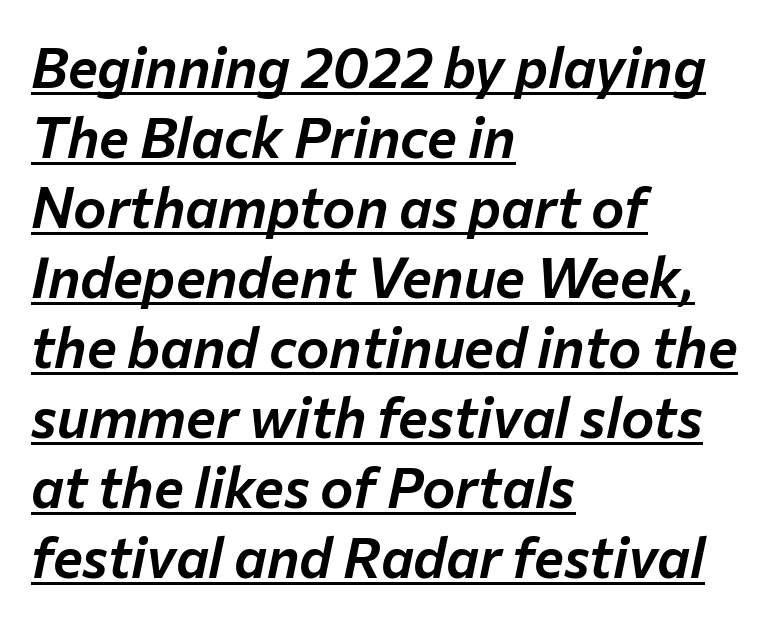
The image shows 56 px text type, italic (leaning right); set left-aligned, normal line spacing (1.25x), normal letter spacing, underlined; low stroke contrast and a medium x-height.
